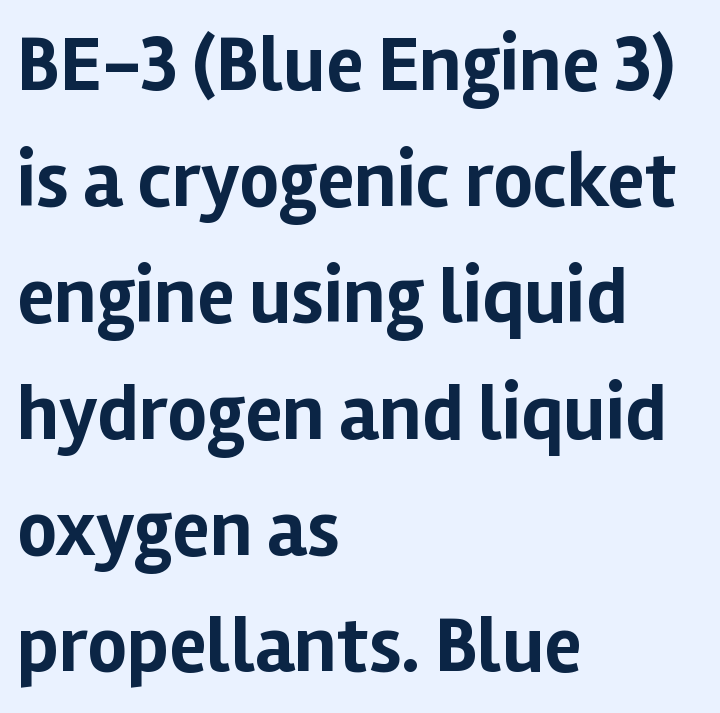
{"serif": "no", "italic": "no", "bold": "yes", "weight": "bold", "width": "normal", "stroke_contrast": "low", "x_height": "medium", "monospaced": "no", "underline": "no", "align": "left", "line_spacing": "normal", "line_spacing_ratio": 1.49, "letter_spacing": "normal", "letter_spacing_em": 0.0, "glyph_px": 78}
